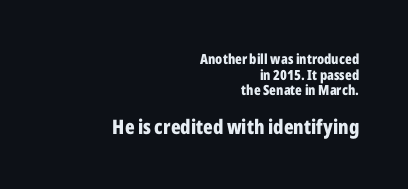
In terms of letterspacing, this is plain default setting. The later block is typeset at a bigger size than the earlier block. This is roman type, the default non-slanted kind. The leading is snug, giving the passage a crowded texture.
